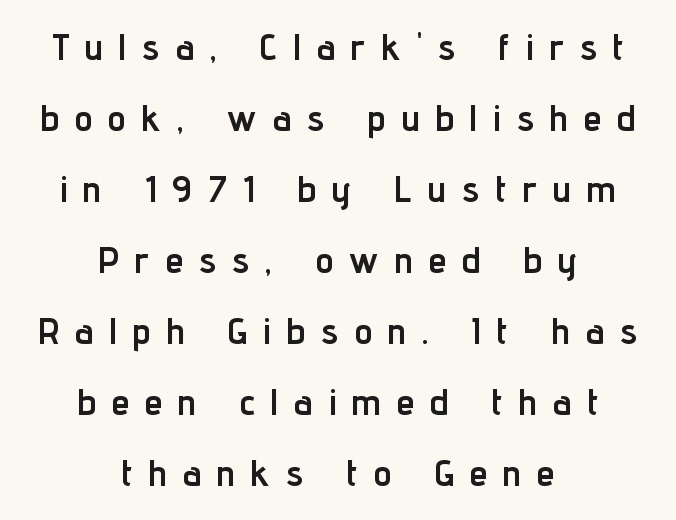
Posture: straight, roman, zero tilt. Does the weight exceed regular? Yes, all the way to bold. The rendering uses a large line-height, opening up the rows. The string is rendered with underlining switched off. What stands out about the letter spacing? Its width — letters are far apart.
